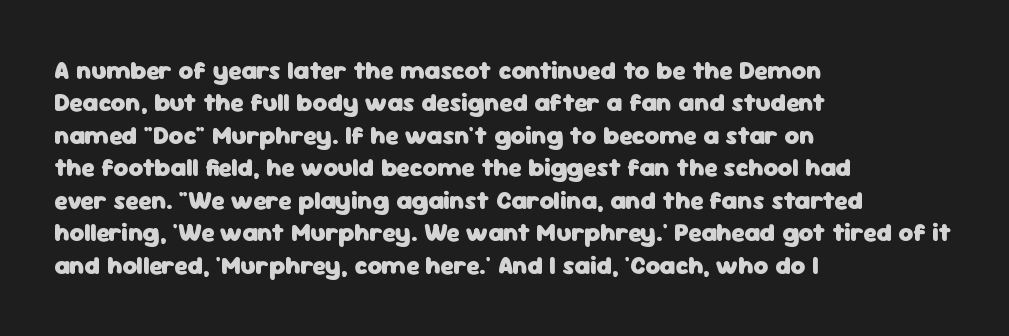
A typesetter would mark this as roman, not italic. The strokes are fattened all the way to bold. Beneath every word, the page is bare. The letters sit at their default tracking, neither squeezed nor spread. Notice how the passage keeps a crisp vertical edge on the left only. The lines sit at an ordinary, default distance from one another.
